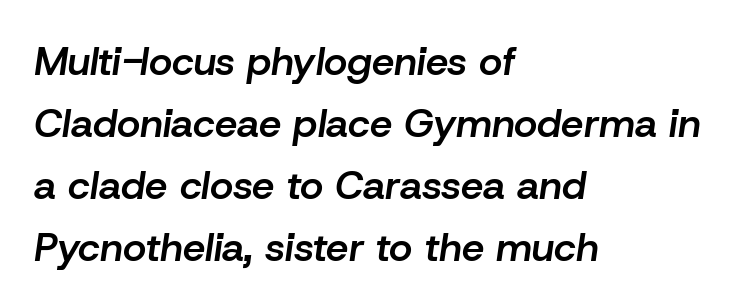
Q: Is the text bold? A: Semi-bold.
Q: Is the text italic (slanted)? A: Yes, it leans right by about 8 degrees.
Q: Is the text underlined? A: No.
Q: How is the paragraph aligned? A: Left-aligned.
Q: Is the spacing between letters normal or unusually wide? A: Normal.
Q: Is the spacing between lines tight, normal or loose? A: Normal.
Q: Width (condensed, normal, or wide)? A: Normal.
Q: Stroke contrast? A: Low.
Q: x-height? A: Medium.
Q: Monospaced? A: No.
